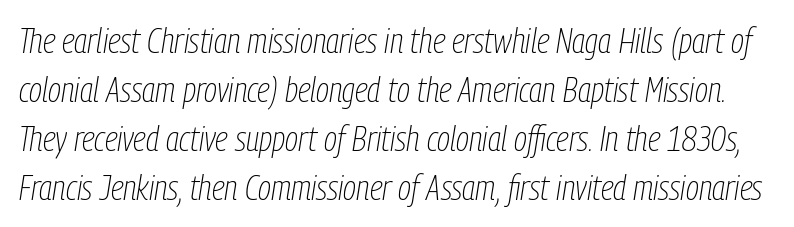
Compared with a typical body face, this is equally light or lighter still. Looks like regular typesetting: each glyph gets only the width it needs. A normal amount of white space separates one row of letters from the next. Is the letter spacing exaggerated? No — it looks like the ordinary default.
